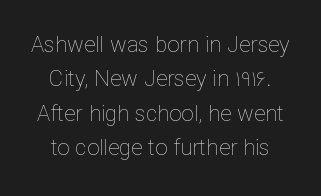
Q: Is the text bold? A: No.
Q: Is the text italic (slanted)? A: No, it is upright.
Q: Is the text underlined? A: No.
Q: How is the paragraph aligned? A: Centered.
Q: Is the spacing between letters normal or unusually wide? A: Normal.
Q: Is the spacing between lines tight, normal or loose? A: Normal.
